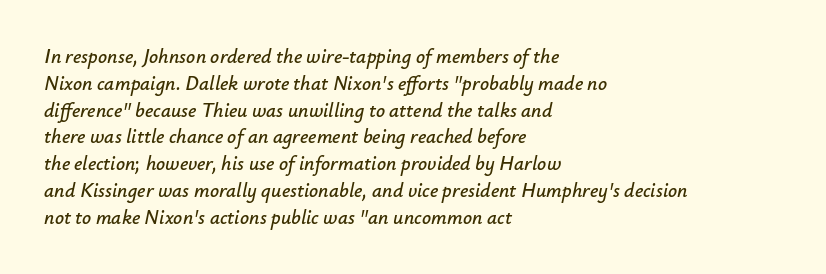
Q: Is the text italic (slanted)? A: Yes, it leans right by about 12 degrees.
Q: Is the text underlined? A: No.
Q: How is the paragraph aligned? A: Left-aligned.
Q: Is the spacing between letters normal or unusually wide? A: Normal.
Q: Is the spacing between lines tight, normal or loose? A: Normal.
